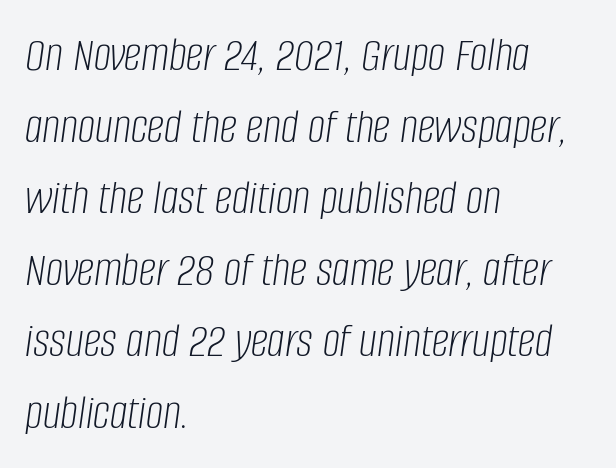
Q: Is the text bold? A: No.
Q: Is the text italic (slanted)? A: Yes, it leans right by about 8 degrees.
Q: Is the text underlined? A: No.
Q: How is the paragraph aligned? A: Left-aligned.
Q: Is the spacing between letters normal or unusually wide? A: Normal.
Q: Is the spacing between lines tight, normal or loose? A: Normal.
Q: Width (condensed, normal, or wide)? A: Condensed.
Q: Stroke contrast? A: Low.
Q: x-height? A: Large.
Q: Monospaced? A: No.
